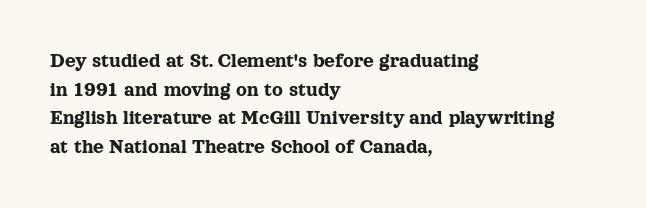
The rendering keeps characters at their native spacing. Does the lettering tilt? It doesn't — this is upright. Descender tails drop into unmarked territory. The lines sit at an ordinary, default distance from one another. One-word summary of the alignment: left.
